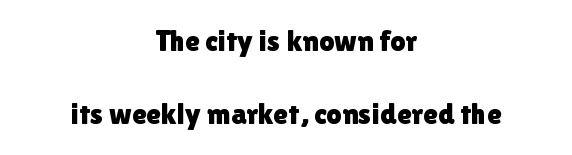
{"serif": "no", "italic": "no", "width": "normal", "x_height": "medium", "monospaced": "no", "underline": "no", "align": "center", "line_spacing": "loose", "line_spacing_ratio": 2.45, "letter_spacing": "normal", "letter_spacing_em": 0.0, "glyph_px": 30}
